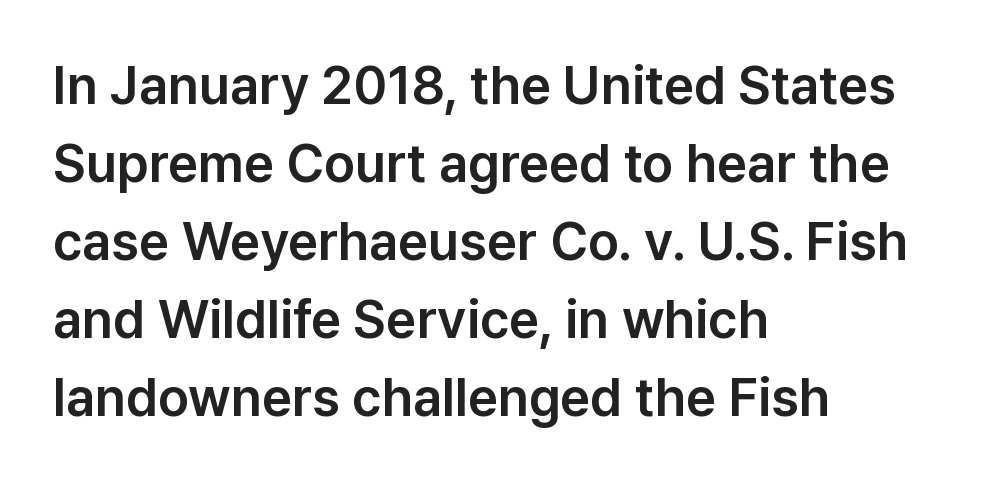
{"serif": "no", "italic": "no", "width": "normal", "stroke_contrast": "low", "x_height": "medium", "monospaced": "no", "underline": "no", "align": "left", "line_spacing": "normal", "line_spacing_ratio": 1.47, "letter_spacing": "normal", "letter_spacing_em": 0.0, "glyph_px": 53}
